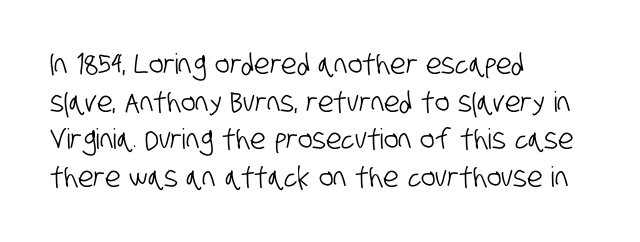
Q: Is the typeface a serif or a sans-serif typeface? A: Sans-serif.
Q: Is the text underlined? A: No.
Q: How is the paragraph aligned? A: Left-aligned.
Q: Is the spacing between letters normal or unusually wide? A: Normal.
Q: Is the spacing between lines tight, normal or loose? A: Normal.
Q: Width (condensed, normal, or wide)? A: Condensed.
Q: Stroke contrast? A: Low.
Q: x-height? A: Large.
Q: Monospaced? A: No.
